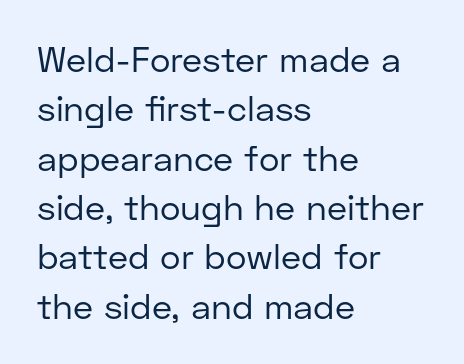
Q: Is the text bold? A: No.
Q: Is the text italic (slanted)? A: No, it is upright.
Q: Is the typeface a serif or a sans-serif typeface? A: Sans-serif.
Q: Is the text underlined? A: No.
Q: How is the paragraph aligned? A: Left-aligned.
Q: Is the spacing between letters normal or unusually wide? A: Normal.
Q: Is the spacing between lines tight, normal or loose? A: Normal.
Q: Width (condensed, normal, or wide)? A: Normal.
Q: Stroke contrast? A: Low.
Q: x-height? A: Medium.
Q: Monospaced? A: No.
